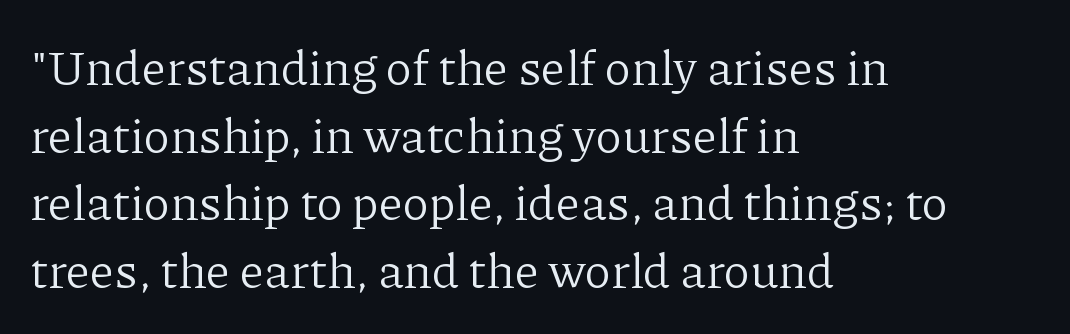
{"serif": "yes", "italic": "no", "bold": "no", "weight": "light", "width": "normal", "stroke_contrast": "low", "x_height": "medium", "monospaced": "no", "underline": "no", "align": "left", "line_spacing": "normal", "line_spacing_ratio": 1.38, "letter_spacing": "normal", "letter_spacing_em": 0.0, "glyph_px": 49}
